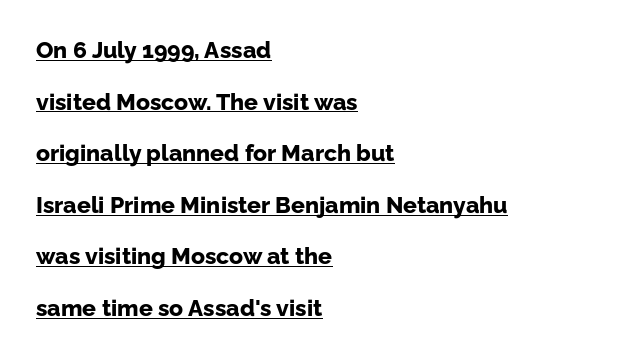
{"italic": "no", "bold": "yes", "underline": "yes", "align": "left", "line_spacing": "loose", "line_spacing_ratio": 2.24, "letter_spacing": "normal", "letter_spacing_em": 0.0, "glyph_px": 23}
